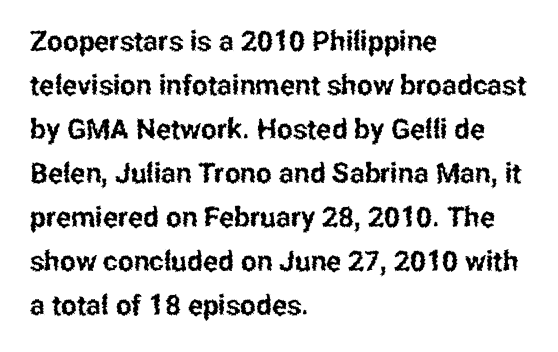
{"serif": "no", "italic": "no", "width": "condensed", "stroke_contrast": "low", "x_height": "medium", "monospaced": "no", "underline": "no", "align": "left", "line_spacing": "normal", "line_spacing_ratio": 1.57, "letter_spacing": "normal", "letter_spacing_em": 0.0, "glyph_px": 28}
